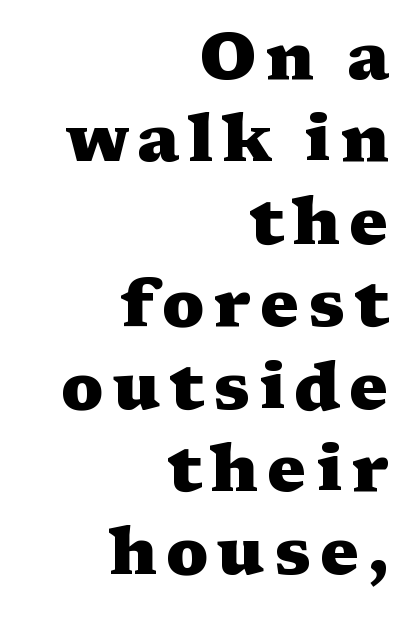
{"serif": "yes", "italic": "no", "bold": "yes", "weight": "heavy", "width": "wide", "stroke_contrast": "medium", "x_height": "medium", "monospaced": "no", "underline": "no", "align": "right", "line_spacing": "normal", "line_spacing_ratio": 1.25, "glyph_px": 66}
